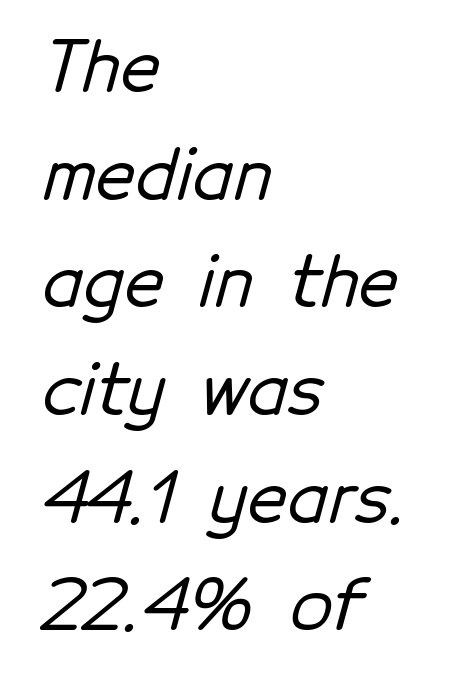
The image shows 69 px sans-serif type; set left-aligned, normal line spacing (1.56x), normal letter spacing, not underlined; low stroke contrast and a medium x-height.
